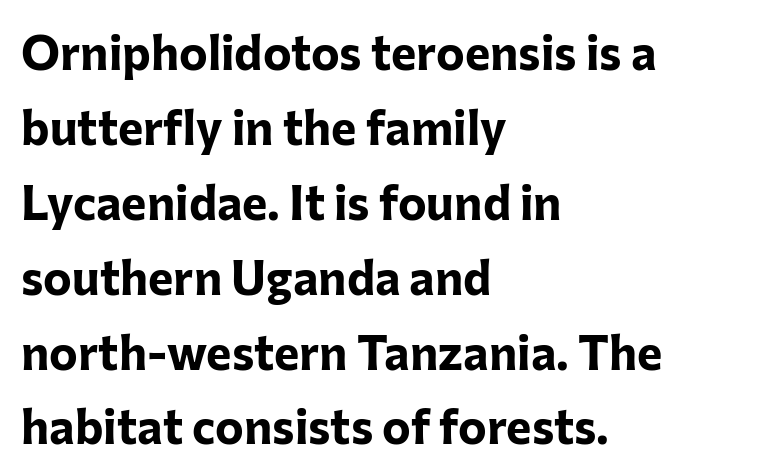
Q: Is the text bold? A: Yes.
Q: Is the text italic (slanted)? A: No, it is upright.
Q: Is the typeface a serif or a sans-serif typeface? A: Sans-serif.
Q: Is the text underlined? A: No.
Q: How is the paragraph aligned? A: Left-aligned.
Q: Is the spacing between letters normal or unusually wide? A: Normal.
Q: Is the spacing between lines tight, normal or loose? A: Normal.
Q: Width (condensed, normal, or wide)? A: Normal.
Q: Stroke contrast? A: Low.
Q: x-height? A: Medium.
Q: Monospaced? A: No.
